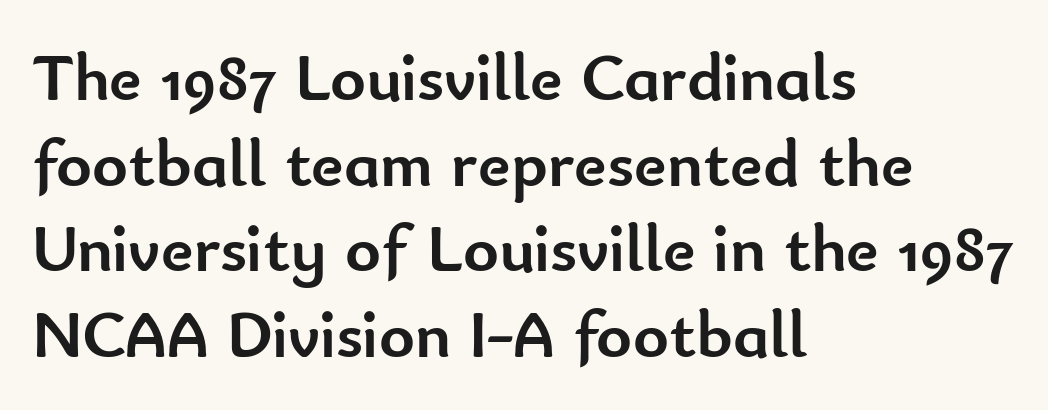
Q: Is the text bold? A: Yes.
Q: Is the text italic (slanted)? A: No, it is upright.
Q: Is the typeface a serif or a sans-serif typeface? A: Sans-serif.
Q: Is the text underlined? A: No.
Q: How is the paragraph aligned? A: Left-aligned.
Q: Is the spacing between letters normal or unusually wide? A: Normal.
Q: Is the spacing between lines tight, normal or loose? A: Normal.
Q: Width (condensed, normal, or wide)? A: Normal.
Q: Stroke contrast? A: Low.
Q: x-height? A: Small.
Q: Monospaced? A: No.
